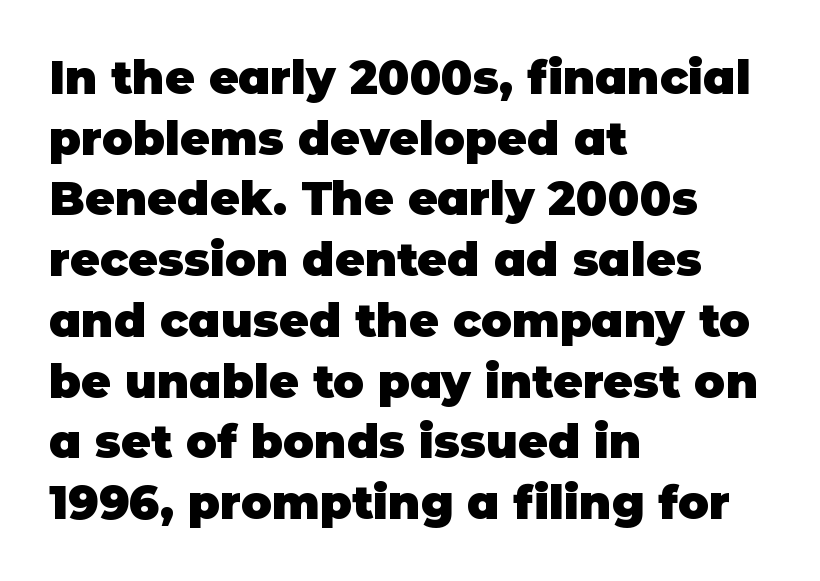
The image shows 46 px heavy sans-serif type, upright; set left-aligned, normal line spacing (1.32x), normal letter spacing, not underlined; low stroke contrast and a large x-height.
